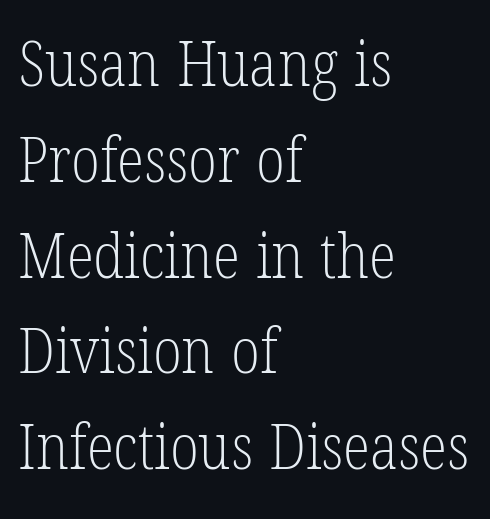
Q: Is the text bold? A: No.
Q: Is the typeface a serif or a sans-serif typeface? A: Serif.
Q: Is the text underlined? A: No.
Q: How is the paragraph aligned? A: Left-aligned.
Q: Is the spacing between letters normal or unusually wide? A: Normal.
Q: Is the spacing between lines tight, normal or loose? A: Normal.
Q: Width (condensed, normal, or wide)? A: Condensed.
Q: Stroke contrast? A: Low.
Q: x-height? A: Medium.
Q: Monospaced? A: No.
